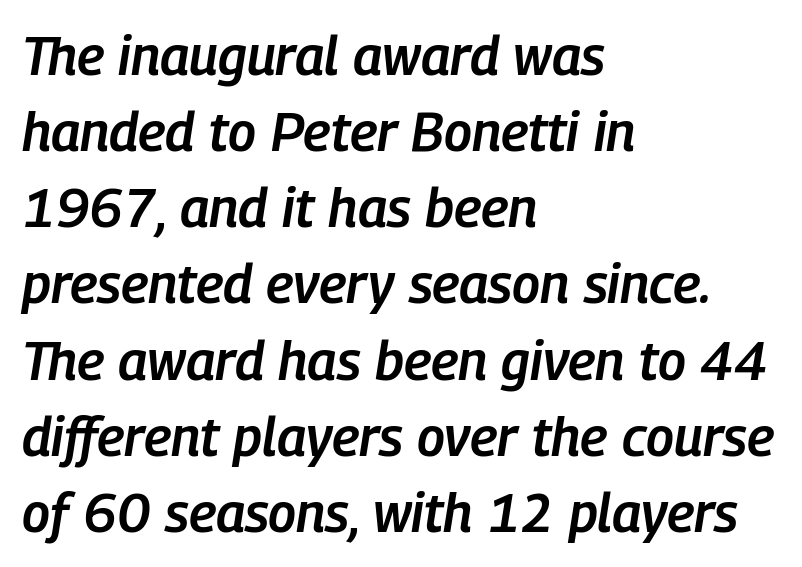
The text carries the slant typical of an italic or oblique font. Leftover space on each line is placed entirely after the last word. Its strokes are somewhat broadened, the hallmark of semibold type. Spacing verdict: proportional, widths tailored to each character. Notice how descenders clear the ascenders below comfortably — that's standard leading.
